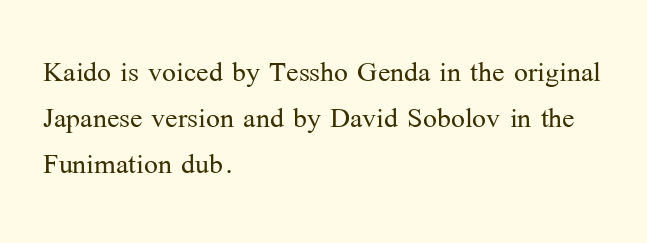
The image shows 37 px light serif type, upright; set left-aligned, normal line spacing (1.25x), normal letter spacing, not underlined; medium stroke contrast and a medium x-height.
